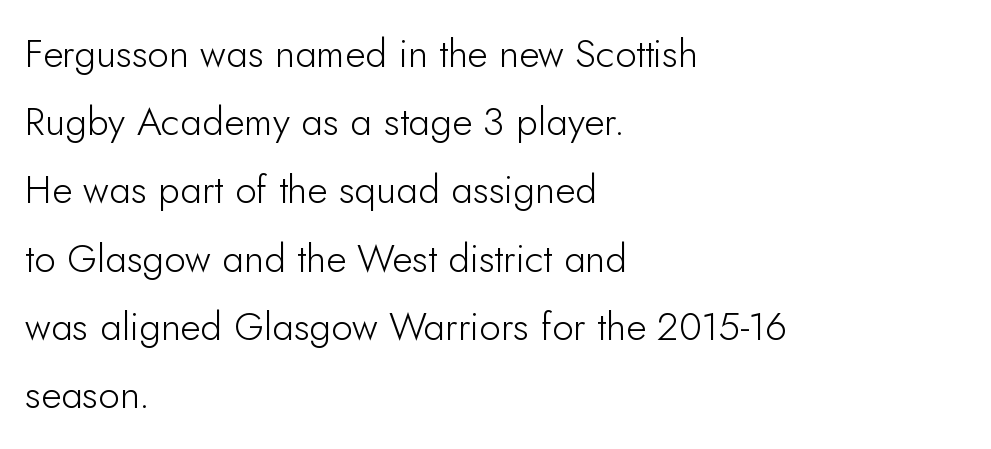
{"serif": "no", "italic": "no", "bold": "no", "weight": "light", "width": "normal", "stroke_contrast": "low", "x_height": "small", "monospaced": "no", "underline": "no", "align": "left", "line_spacing_ratio": 1.75, "letter_spacing": "normal", "letter_spacing_em": 0.0, "glyph_px": 39}
